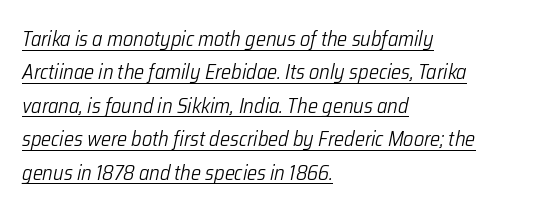
Q: Is the text bold? A: No.
Q: Is the text italic (slanted)? A: Yes, it leans right by about 12 degrees.
Q: Is the text underlined? A: Yes.
Q: How is the paragraph aligned? A: Left-aligned.
Q: Is the spacing between letters normal or unusually wide? A: Normal.
Q: Is the spacing between lines tight, normal or loose? A: Normal.
